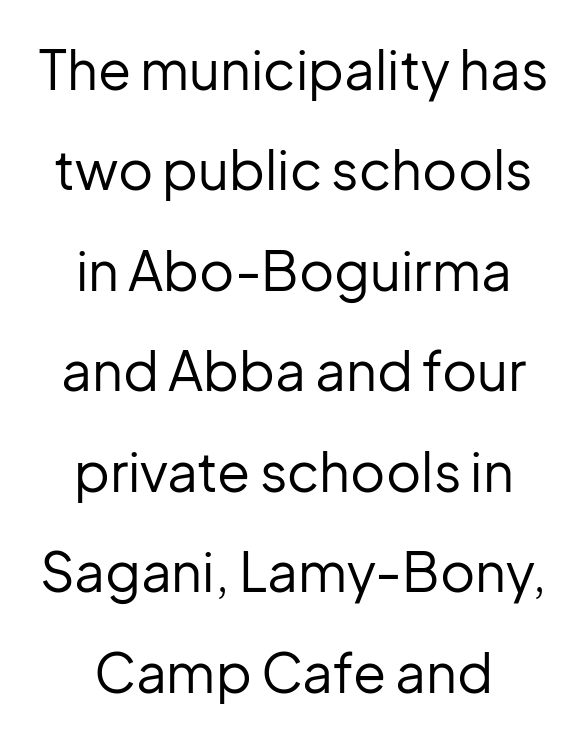
The specimen omits any rule beneath the text block's lines. Here the designer chose a conventional face with non-uniform glyph widths. The face used here is a sans, in the tradition of grotesques and geometrics. No chunkiness to these letters — they're not bold. These lines were composed using upright roman letters. Each word holds together tightly as a unit, with standard inter-letter gaps.
